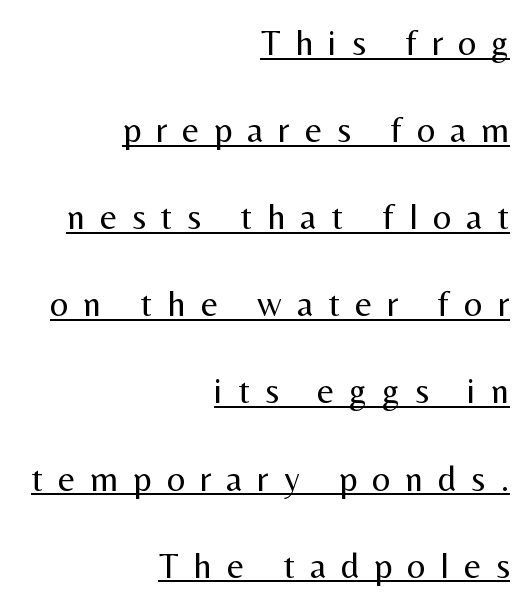
The image shows 36 px regular-weight sans-serif type, upright; set right-aligned, loose line spacing (2.42x), unusually wide letter spacing (+0.42 em), underlined; medium stroke contrast and a medium x-height.
